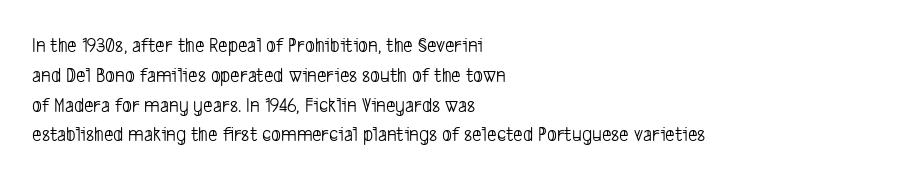
Q: Is the text bold? A: No.
Q: Is the text underlined? A: No.
Q: How is the paragraph aligned? A: Left-aligned.
Q: Is the spacing between letters normal or unusually wide? A: Normal.
Q: Is the spacing between lines tight, normal or loose? A: Normal.
